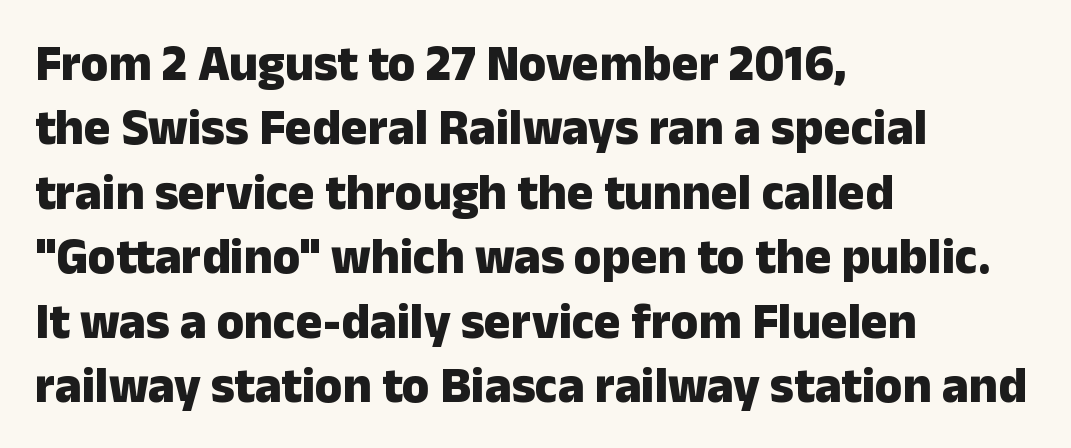
Q: Is the text bold? A: Yes.
Q: Is the text italic (slanted)? A: No, it is upright.
Q: Is the typeface a serif or a sans-serif typeface? A: Sans-serif.
Q: Is the text underlined? A: No.
Q: How is the paragraph aligned? A: Left-aligned.
Q: Is the spacing between letters normal or unusually wide? A: Normal.
Q: Is the spacing between lines tight, normal or loose? A: Normal.
Q: Width (condensed, normal, or wide)? A: Normal.
Q: Stroke contrast? A: Low.
Q: x-height? A: Medium.
Q: Monospaced? A: No.
